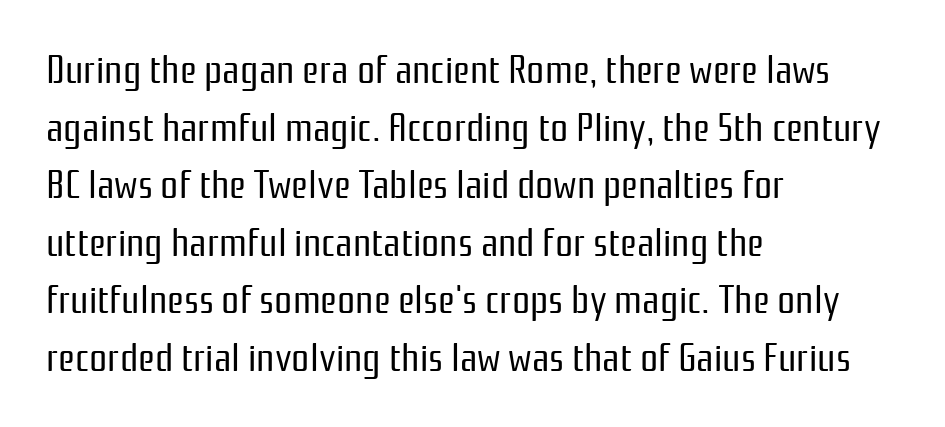
Caption: standard tracking, unaltered. Honestly, the row spacing looks completely unremarkable. The area under the type is left untouched. Spacing verdict: proportional, widths tailored to each character.
